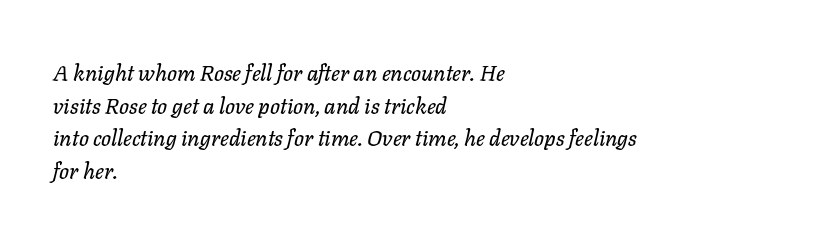
{"italic": "yes", "lean": "right", "slant_degrees": 11, "underline": "no", "align": "left", "line_spacing": "normal", "line_spacing_ratio": 1.48, "letter_spacing": "normal", "letter_spacing_em": 0.0, "glyph_px": 22}
